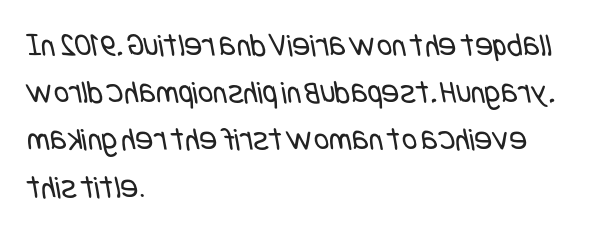
The image shows 33 px regular-weight, condensed sans-serif type; set left-aligned, normal line spacing (1.43x), normal letter spacing, not underlined; low stroke contrast and a large x-height.
